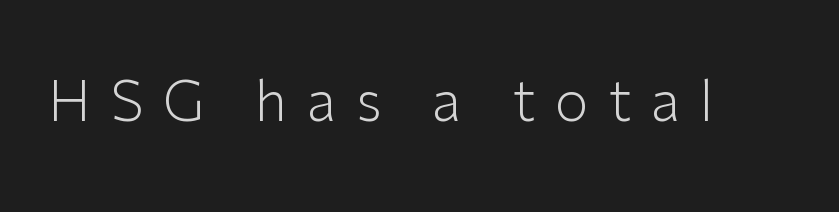
The image shows 55 px light sans-serif type, upright; set unusually wide letter spacing (+0.36 em), not underlined; low stroke contrast and a medium x-height.
